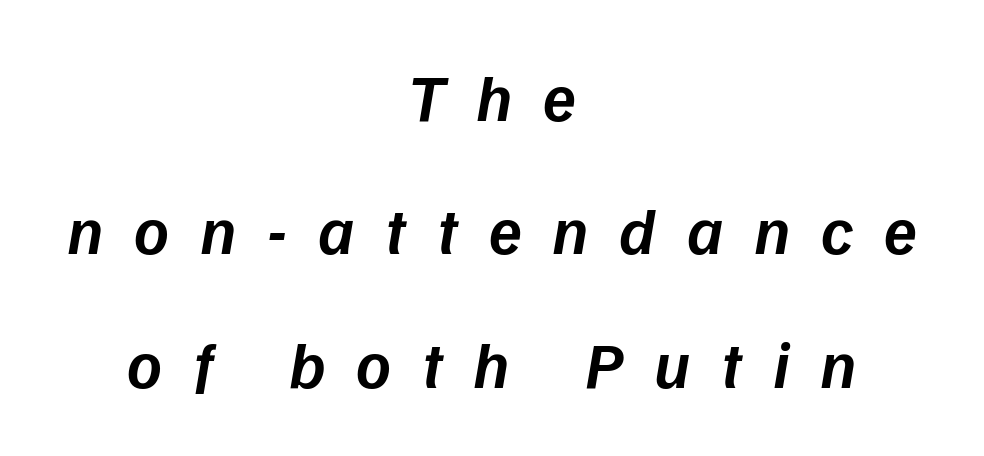
The image shows 67 px semibold type, italic (leaning right); set centered, loose line spacing (1.99x), unusually wide letter spacing (+0.46 em), not underlined; low stroke contrast and a medium x-height.
